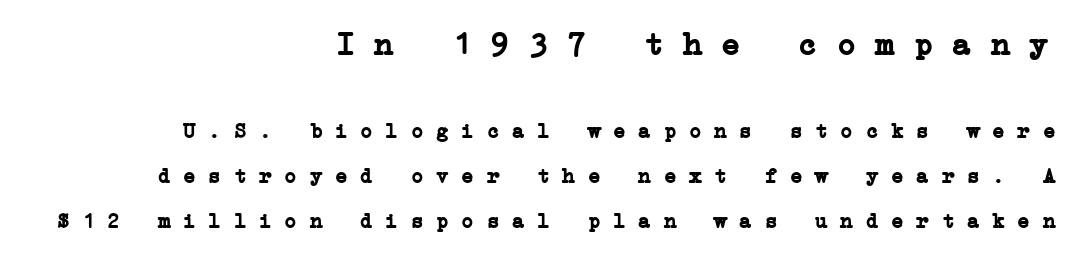
Honestly, there is no underline to notice here at all. The line-height multiplier appears high, well above default. Serifs: yes, visible at the terminals of the letterforms. Does extra space separate the letters? No, they use regular spacing. These words are printed bold, with thick strokes throughout.
